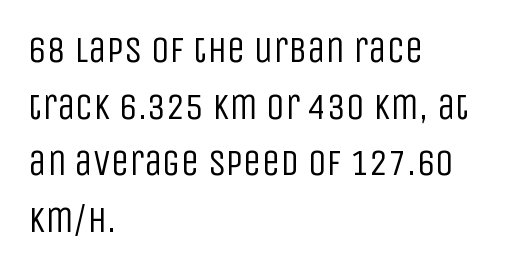
{"serif": "no", "italic": "no", "bold": "no", "weight": "regular", "width": "condensed", "stroke_contrast": "low", "x_height": "large", "monospaced": "no", "underline": "no", "align": "left", "line_spacing": "normal", "line_spacing_ratio": 1.53, "letter_spacing": "normal", "letter_spacing_em": 0.0, "glyph_px": 37}
